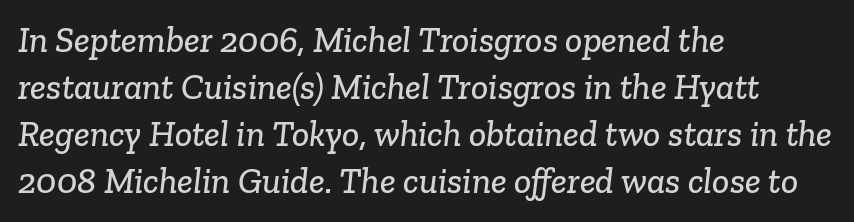
{"serif": "yes", "width": "normal", "stroke_contrast": "low", "x_height": "medium", "monospaced": "no", "underline": "no", "align": "left", "line_spacing": "normal", "line_spacing_ratio": 1.31, "letter_spacing": "normal", "letter_spacing_em": 0.0, "glyph_px": 36}
